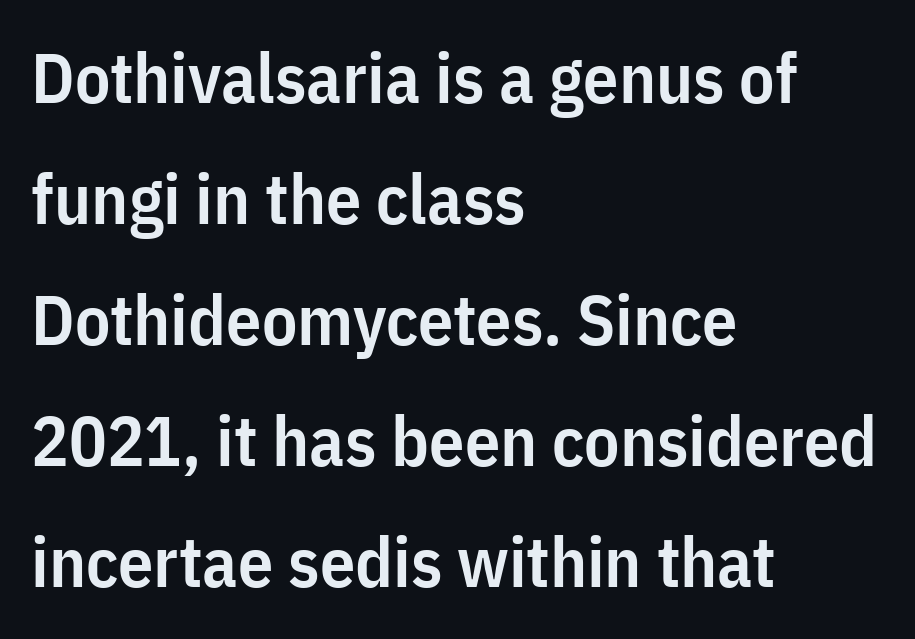
The image shows 70 px semibold, condensed sans-serif type, upright; set left-aligned, line spacing 1.73x, normal letter spacing, not underlined; low stroke contrast and a medium x-height.
